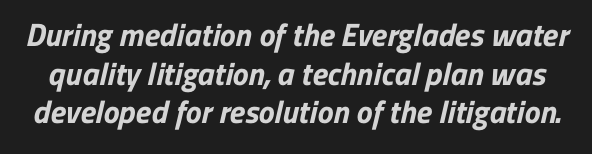
The image shows 32 px bold sans-serif type; set line spacing 1.21x, normal letter spacing, not underlined; low stroke contrast and a medium x-height.
